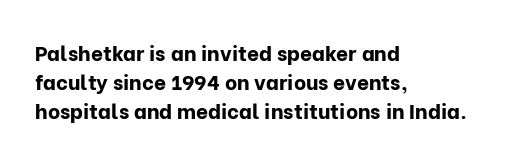
When letters stand straight like this, we call the style roman or upright. Line starts are locked; line ends wander. Quick note: underline off. Words appear dense and cohesive because spacing is normal. A normal amount of white space separates one row of letters from the next.
